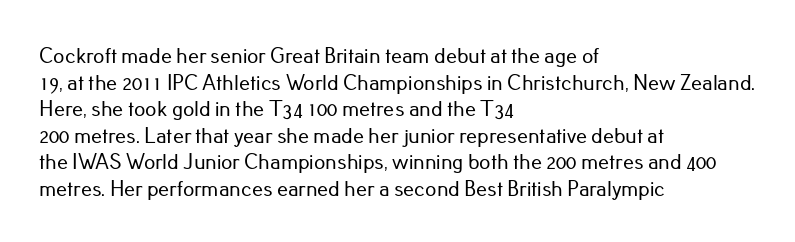
A student would call this left alignment; a typographer would say flush left, rag right. Nobody touched the tracking dial on this one. Tall strokes in this sample are plumb rather than angled. Descenders are the only things crossing below the line.
